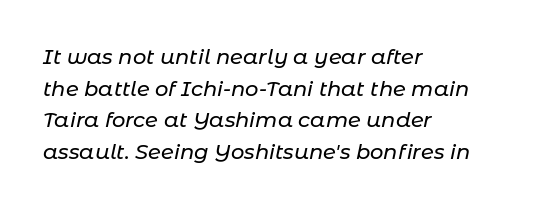
{"italic": "yes", "lean": "right", "slant_degrees": 11, "underline": "no", "align": "left", "line_spacing": "normal", "line_spacing_ratio": 1.51, "letter_spacing": "normal", "letter_spacing_em": 0.0, "glyph_px": 21}
